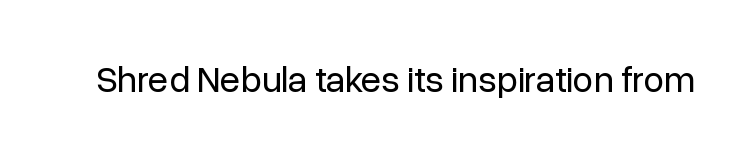
Q: Is the text bold? A: No.
Q: Is the text italic (slanted)? A: No, it is upright.
Q: Is the typeface a serif or a sans-serif typeface? A: Sans-serif.
Q: Is the text underlined? A: No.
Q: Is the spacing between letters normal or unusually wide? A: Normal.
Q: Width (condensed, normal, or wide)? A: Normal.
Q: Stroke contrast? A: Low.
Q: x-height? A: Medium.
Q: Monospaced? A: No.
